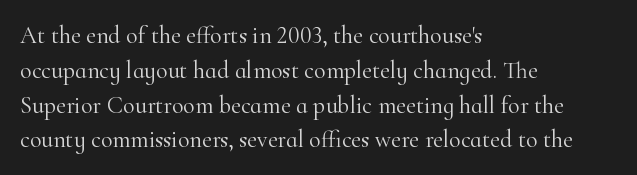
{"italic": "no", "bold": "no", "underline": "no", "align": "left", "line_spacing": "normal", "line_spacing_ratio": 1.45, "letter_spacing": "normal", "letter_spacing_em": 0.0, "glyph_px": 24}
